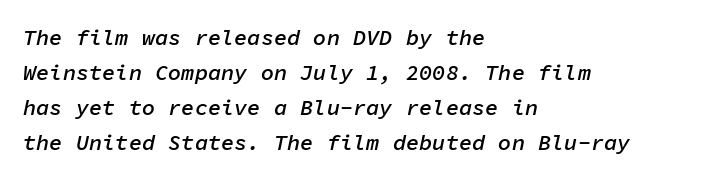
Q: Is the text bold? A: Semi-bold.
Q: Is the text italic (slanted)? A: Yes, it leans right by about 11 degrees.
Q: Is the text underlined? A: No.
Q: How is the paragraph aligned? A: Left-aligned.
Q: Is the spacing between letters normal or unusually wide? A: Normal.
Q: Is the spacing between lines tight, normal or loose? A: Normal.
